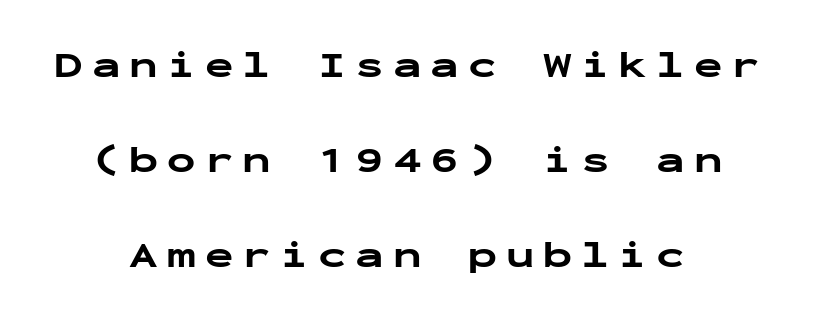
{"serif": "no", "italic": "no", "bold": "yes", "weight": "bold", "width": "wide", "stroke_contrast": "low", "x_height": "medium", "monospaced": "yes", "underline": "no", "align": "center", "line_spacing": "loose", "line_spacing_ratio": 2.5, "letter_spacing": "wide", "letter_spacing_em": 0.24, "glyph_px": 38}
